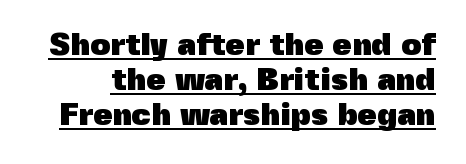
Q: Is the text bold? A: Yes.
Q: Is the text italic (slanted)? A: No, it is upright.
Q: Is the typeface a serif or a sans-serif typeface? A: Sans-serif.
Q: Is the text underlined? A: Yes.
Q: Is the spacing between letters normal or unusually wide? A: Normal.
Q: Is the spacing between lines tight, normal or loose? A: Tight.
Q: Width (condensed, normal, or wide)? A: Normal.
Q: x-height? A: Medium.
Q: Monospaced? A: No.
